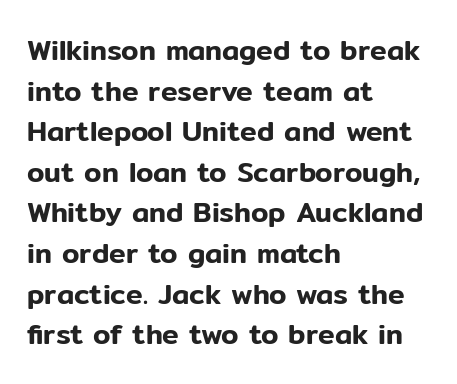
Q: Is the text italic (slanted)? A: No, it is upright.
Q: Is the typeface a serif or a sans-serif typeface? A: Sans-serif.
Q: Is the text underlined? A: No.
Q: How is the paragraph aligned? A: Left-aligned.
Q: Is the spacing between letters normal or unusually wide? A: Normal.
Q: Is the spacing between lines tight, normal or loose? A: Normal.
Q: Width (condensed, normal, or wide)? A: Normal.
Q: Stroke contrast? A: Low.
Q: x-height? A: Medium.
Q: Monospaced? A: No.
